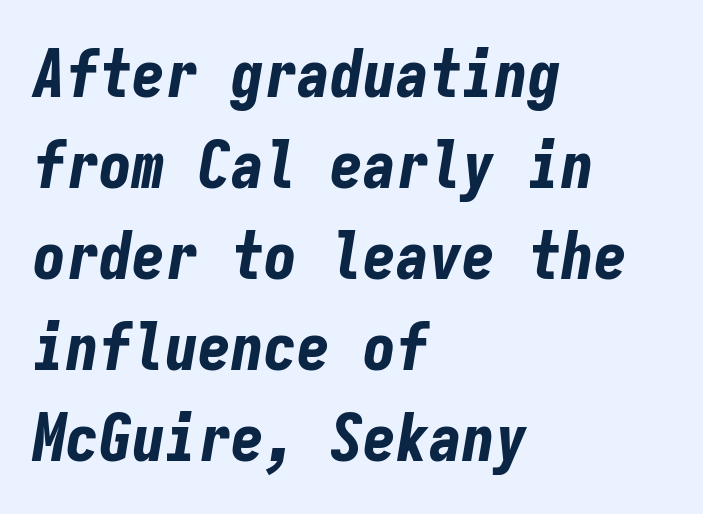
Q: Is the text bold? A: Yes.
Q: Is the text italic (slanted)? A: Yes, it leans right by about 9 degrees.
Q: Is the text underlined? A: No.
Q: How is the paragraph aligned? A: Left-aligned.
Q: Is the spacing between letters normal or unusually wide? A: Normal.
Q: Is the spacing between lines tight, normal or loose? A: Normal.
Q: Width (condensed, normal, or wide)? A: Condensed.
Q: Stroke contrast? A: Low.
Q: x-height? A: Medium.
Q: Monospaced? A: Yes.
